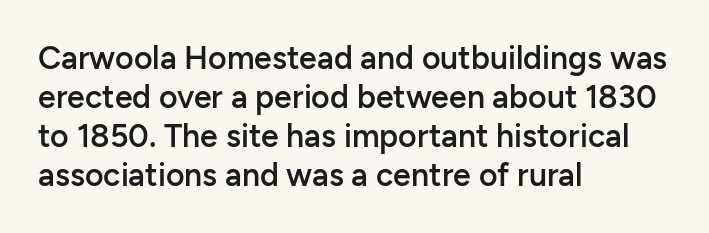
Q: Is the text bold? A: Semi-bold.
Q: Is the text italic (slanted)? A: No, it is upright.
Q: Is the typeface a serif or a sans-serif typeface? A: Sans-serif.
Q: Is the text underlined? A: No.
Q: How is the paragraph aligned? A: Left-aligned.
Q: Is the spacing between letters normal or unusually wide? A: Normal.
Q: Width (condensed, normal, or wide)? A: Normal.
Q: Stroke contrast? A: Low.
Q: x-height? A: Medium.
Q: Monospaced? A: No.
